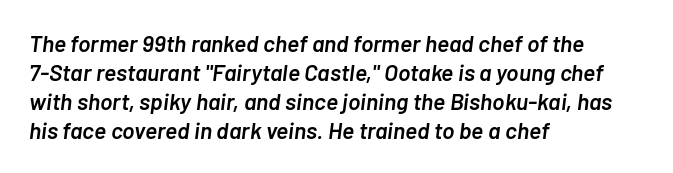
The image shows 23 px text type, italic (leaning right); set left-aligned, normal line spacing (1.26x), normal letter spacing, not underlined.
